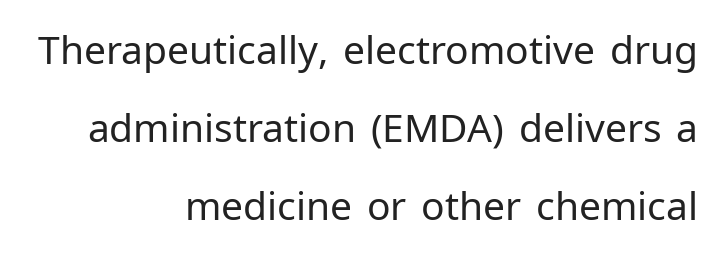
Q: Is the text bold? A: No.
Q: Is the text italic (slanted)? A: No, it is upright.
Q: Is the typeface a serif or a sans-serif typeface? A: Sans-serif.
Q: Is the text underlined? A: No.
Q: How is the paragraph aligned? A: Right-aligned.
Q: Is the spacing between letters normal or unusually wide? A: Normal.
Q: Is the spacing between lines tight, normal or loose? A: Loose.
Q: Width (condensed, normal, or wide)? A: Normal.
Q: Stroke contrast? A: Low.
Q: x-height? A: Medium.
Q: Monospaced? A: No.
